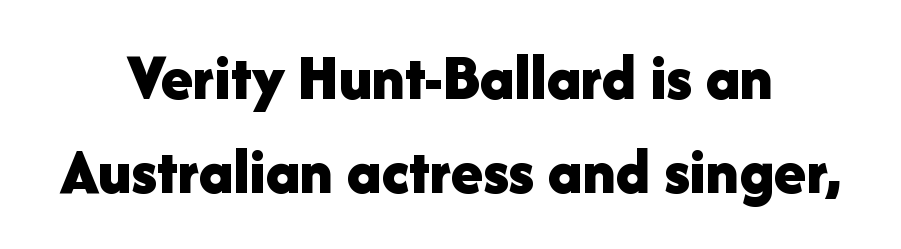
Q: Is the text bold? A: Yes.
Q: Is the text italic (slanted)? A: No, it is upright.
Q: Is the typeface a serif or a sans-serif typeface? A: Sans-serif.
Q: Is the text underlined? A: No.
Q: How is the paragraph aligned? A: Centered.
Q: Is the spacing between letters normal or unusually wide? A: Normal.
Q: Is the spacing between lines tight, normal or loose? A: Normal.
Q: Width (condensed, normal, or wide)? A: Normal.
Q: Stroke contrast? A: Low.
Q: x-height? A: Medium.
Q: Monospaced? A: No.
